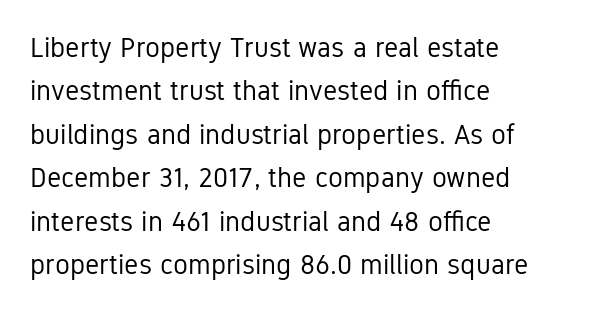
The image shows 28 px regular-weight, condensed sans-serif type, upright; set left-aligned, normal line spacing (1.55x), normal letter spacing, not underlined; low stroke contrast and a medium x-height.
